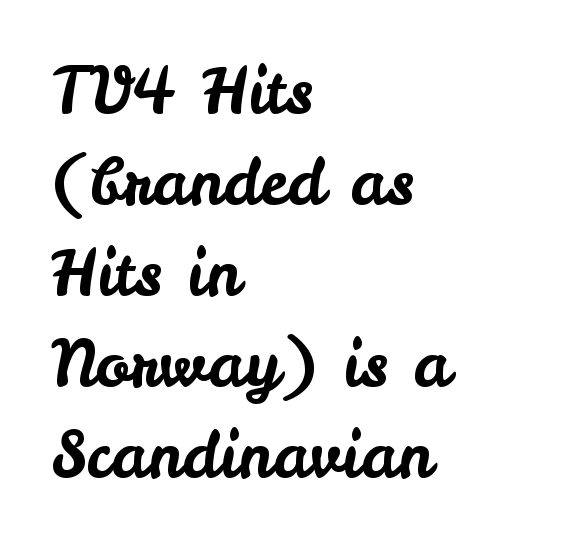
{"serif": "no", "width": "normal", "stroke_contrast": "low", "x_height": "small", "monospaced": "no", "underline": "no", "align": "left", "line_spacing": "normal", "line_spacing_ratio": 1.42, "letter_spacing": "normal", "letter_spacing_em": 0.0, "glyph_px": 64}
